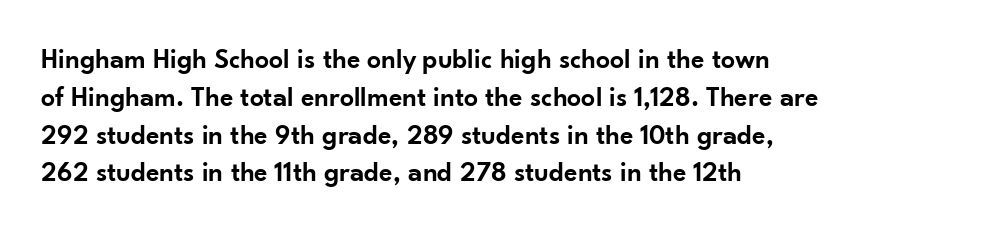
{"serif": "no", "italic": "no", "bold": "semi", "weight": "semibold", "width": "normal", "stroke_contrast": "low", "x_height": "small", "monospaced": "no", "underline": "no", "align": "left", "line_spacing": "normal", "line_spacing_ratio": 1.35, "letter_spacing": "normal", "letter_spacing_em": 0.0, "glyph_px": 28}
